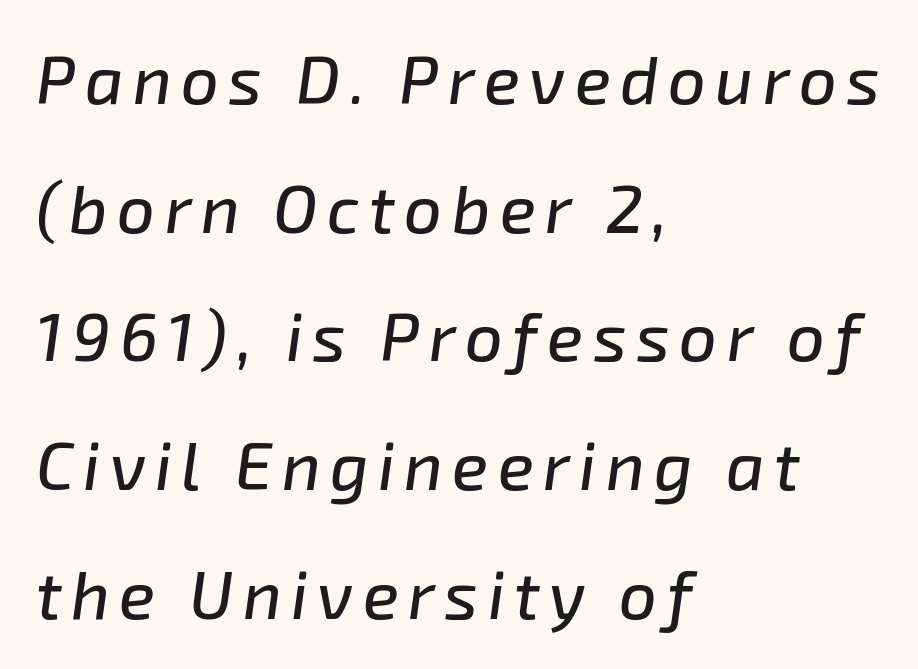
Q: Is the text italic (slanted)? A: Yes, it leans right by about 8 degrees.
Q: Is the text underlined? A: No.
Q: How is the paragraph aligned? A: Left-aligned.
Q: Is the spacing between lines tight, normal or loose? A: Loose.
Q: Width (condensed, normal, or wide)? A: Normal.
Q: Stroke contrast? A: Low.
Q: x-height? A: Medium.
Q: Monospaced? A: No.
